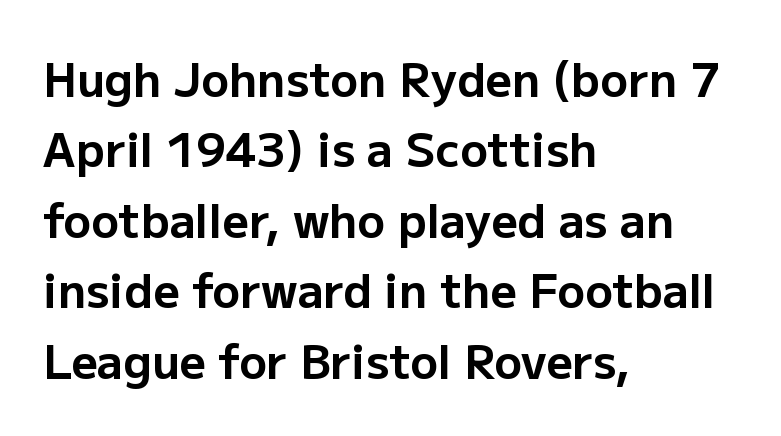
Q: Is the text bold? A: Yes.
Q: Is the text italic (slanted)? A: No, it is upright.
Q: Is the typeface a serif or a sans-serif typeface? A: Sans-serif.
Q: Is the text underlined? A: No.
Q: How is the paragraph aligned? A: Left-aligned.
Q: Is the spacing between letters normal or unusually wide? A: Normal.
Q: Is the spacing between lines tight, normal or loose? A: Normal.
Q: Width (condensed, normal, or wide)? A: Normal.
Q: Stroke contrast? A: Low.
Q: x-height? A: Medium.
Q: Monospaced? A: No.
